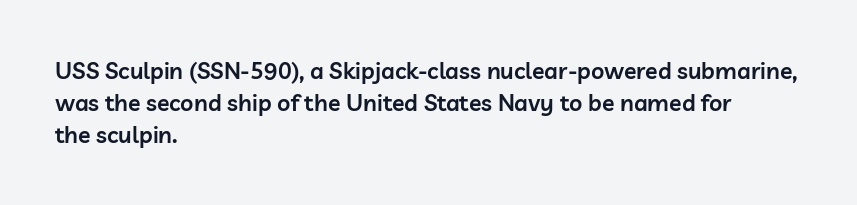
{"italic": "no", "bold": "semi", "underline": "no", "align": "left", "line_spacing": "normal", "line_spacing_ratio": 1.4, "letter_spacing": "normal", "letter_spacing_em": 0.0, "glyph_px": 23}
